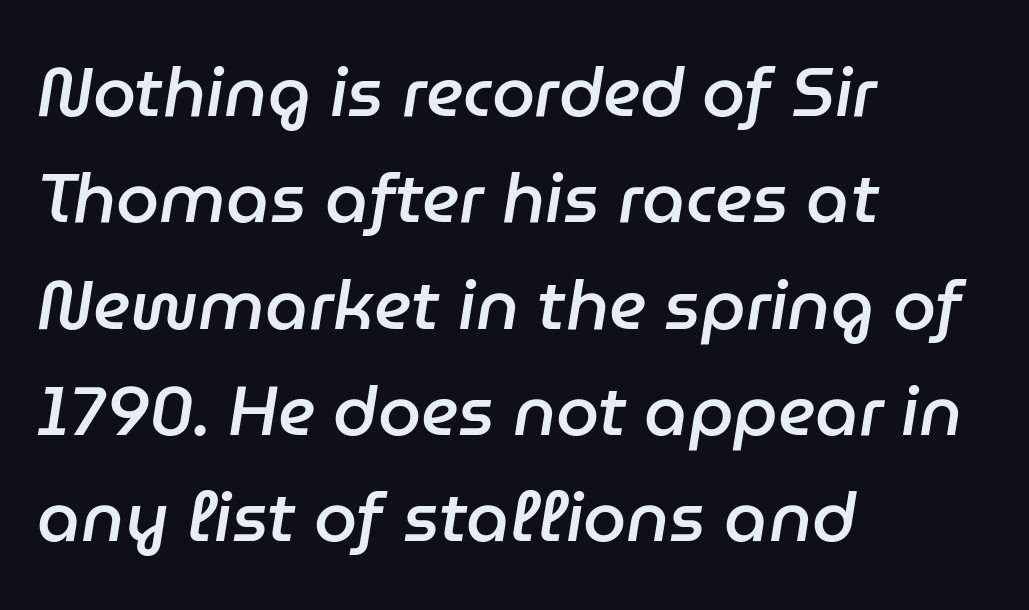
Layout note: lines flush left. Stroke thickness is moderately raised; the sample reads as semibold. Vertical spacing — default. Is this a fixed-width face? No — the glyphs have proportional, varying widths.
